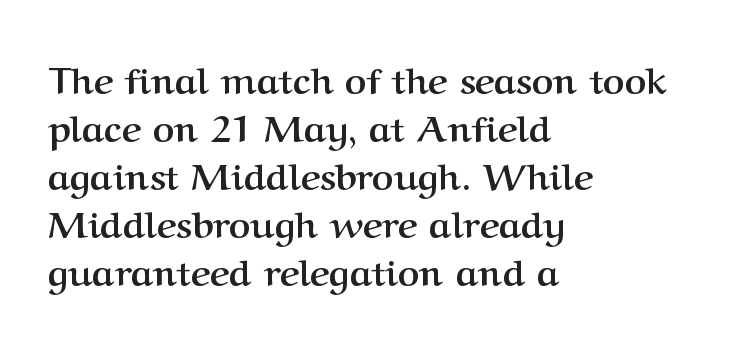
Q: Is the text bold? A: Yes.
Q: Is the text italic (slanted)? A: No, it is upright.
Q: Is the typeface a serif or a sans-serif typeface? A: Serif.
Q: Is the text underlined? A: No.
Q: How is the paragraph aligned? A: Left-aligned.
Q: Is the spacing between letters normal or unusually wide? A: Normal.
Q: Is the spacing between lines tight, normal or loose? A: Normal.
Q: Width (condensed, normal, or wide)? A: Normal.
Q: Stroke contrast? A: Medium.
Q: x-height? A: Medium.
Q: Monospaced? A: No.
